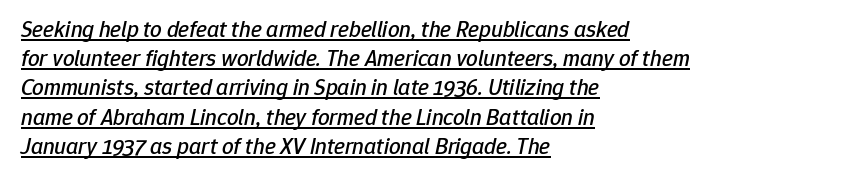
The image shows 23 px text type, italic (leaning right); set left-aligned, normal line spacing (1.27x), normal letter spacing, underlined.
